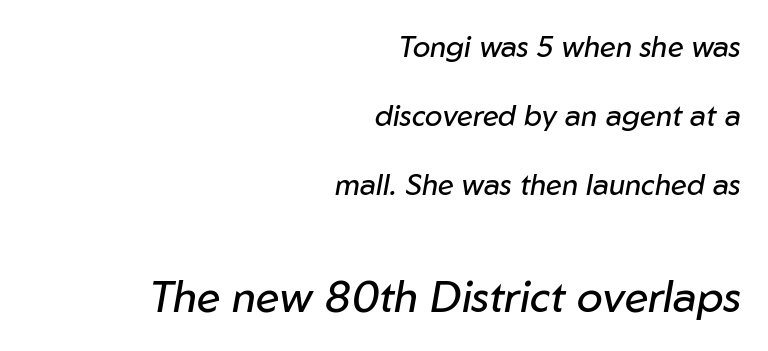
The image shows 43 px regular-weight type, italic (leaning right); set right-aligned, loose line spacing (2.38x), normal letter spacing, not underlined; the second (bottom) block is 1.48x larger; low stroke contrast and a medium x-height.
